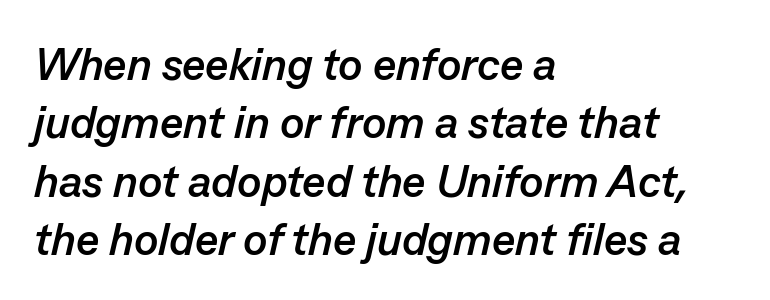
If you measured baseline to baseline, you'd find a middling distance. A classic flush-left, rag-right setting is used for this passage. Every letter is thick-stroked: bold, no question. Descenders hang freely into open space. You could not count columns in this text — the font is proportionally spaced.
